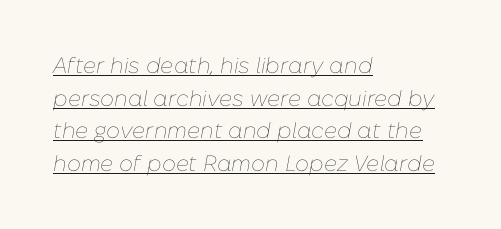
The line texture is even and compact thanks to regular tracking. The typesetter chose a ragged-right arrangement here. Does the lettering tilt? It does — this is italic. If you measured baseline to baseline, you'd find a middling distance. Descenders here cross a horizontal rule under the line.
